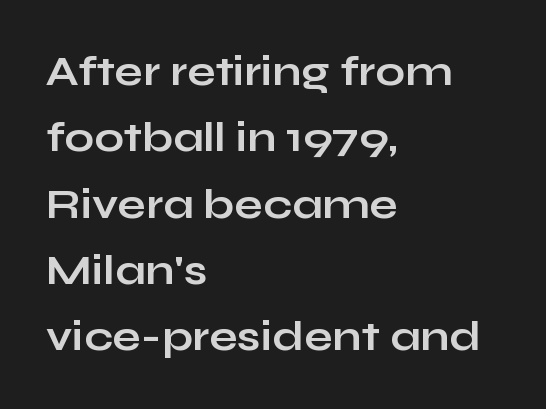
Casual observation: everything's shoved over to the left. Is there much room between lines? A standard amount, neither cramped nor airy. This is sans-serif lettering, the kind often seen on screens and signage. Inter-character spacing is left at the font's built-in metrics.
